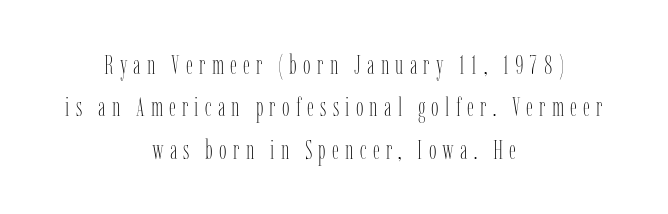
Q: Is the text bold? A: No.
Q: Is the text italic (slanted)? A: No, it is upright.
Q: Is the text underlined? A: No.
Q: How is the paragraph aligned? A: Centered.
Q: Is the spacing between letters normal or unusually wide? A: Unusually wide.
Q: Is the spacing between lines tight, normal or loose? A: Normal.
